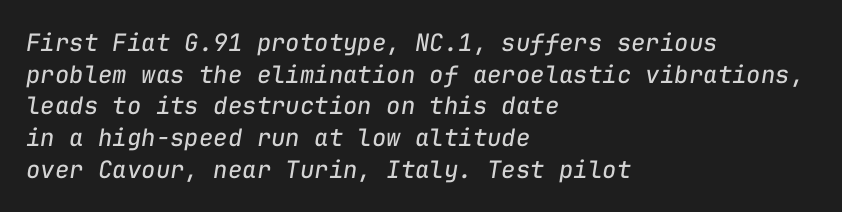
Compared with typical body copy, the letter spacing here is the same. Vertical spacing — default. The font's italic variant was chosen for this text. The space beneath each line is pristine and unruled.
